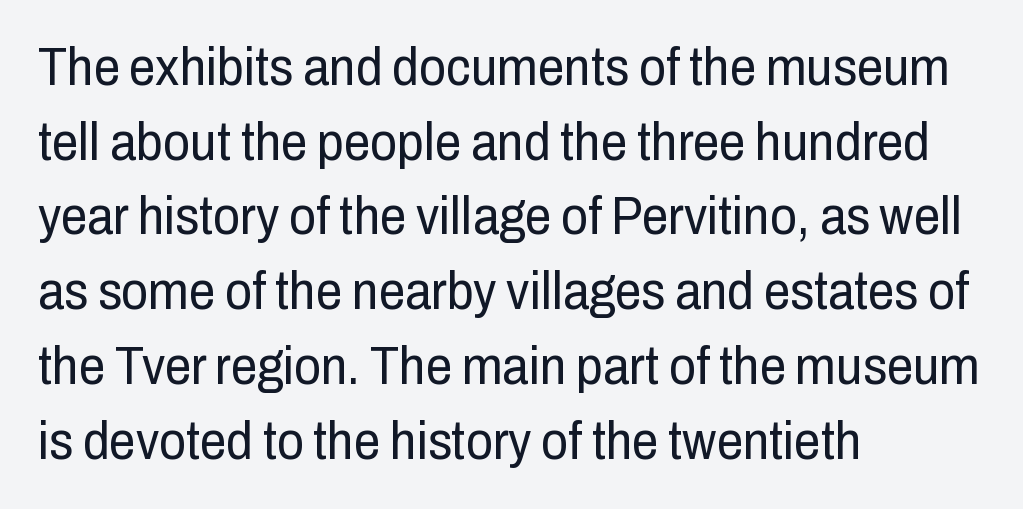
Q: Is the text bold? A: No.
Q: Is the text italic (slanted)? A: No, it is upright.
Q: Is the typeface a serif or a sans-serif typeface? A: Sans-serif.
Q: Is the text underlined? A: No.
Q: How is the paragraph aligned? A: Left-aligned.
Q: Is the spacing between letters normal or unusually wide? A: Normal.
Q: Is the spacing between lines tight, normal or loose? A: Normal.
Q: Width (condensed, normal, or wide)? A: Condensed.
Q: Stroke contrast? A: Low.
Q: x-height? A: Medium.
Q: Monospaced? A: No.
